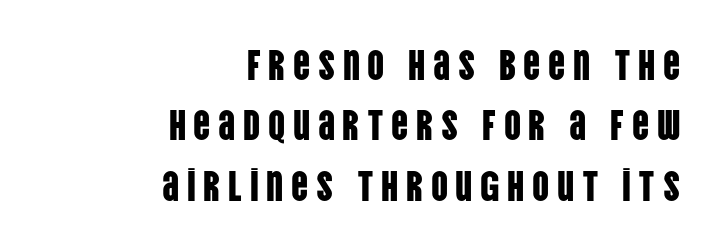
The image shows 42 px condensed sans-serif type, upright; set right-aligned, normal line spacing (1.44x), not underlined; low stroke contrast and a large x-height.
